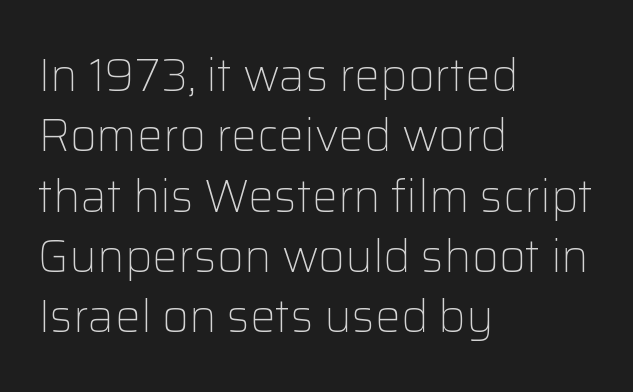
Q: Is the text bold? A: No.
Q: Is the text italic (slanted)? A: No, it is upright.
Q: Is the typeface a serif or a sans-serif typeface? A: Sans-serif.
Q: Is the text underlined? A: No.
Q: How is the paragraph aligned? A: Left-aligned.
Q: Is the spacing between letters normal or unusually wide? A: Normal.
Q: Is the spacing between lines tight, normal or loose? A: Normal.
Q: Width (condensed, normal, or wide)? A: Normal.
Q: Stroke contrast? A: Low.
Q: x-height? A: Medium.
Q: Monospaced? A: No.
